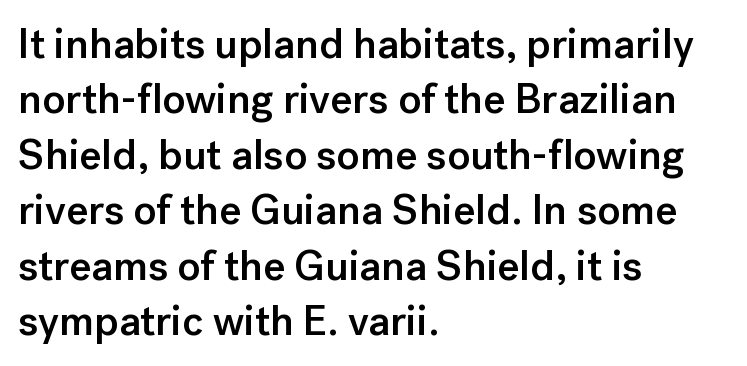
Q: Is the text bold? A: Semi-bold.
Q: Is the text italic (slanted)? A: No, it is upright.
Q: Is the typeface a serif or a sans-serif typeface? A: Sans-serif.
Q: Is the text underlined? A: No.
Q: How is the paragraph aligned? A: Left-aligned.
Q: Is the spacing between letters normal or unusually wide? A: Normal.
Q: Is the spacing between lines tight, normal or loose? A: Normal.
Q: Width (condensed, normal, or wide)? A: Normal.
Q: Stroke contrast? A: Low.
Q: x-height? A: Medium.
Q: Monospaced? A: No.
